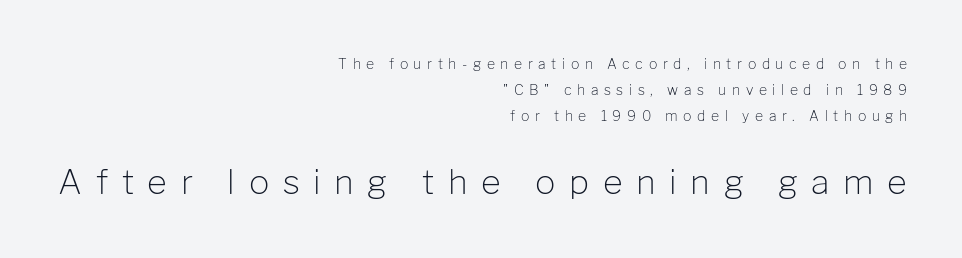
Every character sits straight up, as roman type does. Does extra space separate the letters? Yes, quite a lot of it. Does the bottom block carry the larger type? Yes, it does. Looks like regular typesetting: each glyph gets only the width it needs. Nothing heavy about these letters — not bold at all.
